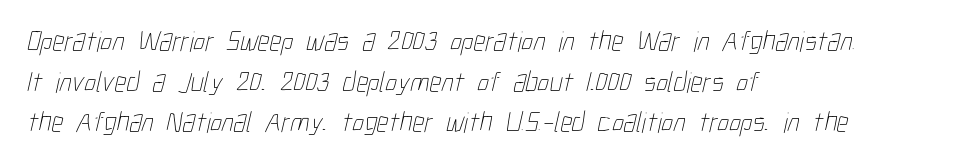
The image shows 29 px thin, condensed type; set left-aligned, normal line spacing (1.4x), normal letter spacing, not underlined; low stroke contrast and a medium x-height.
